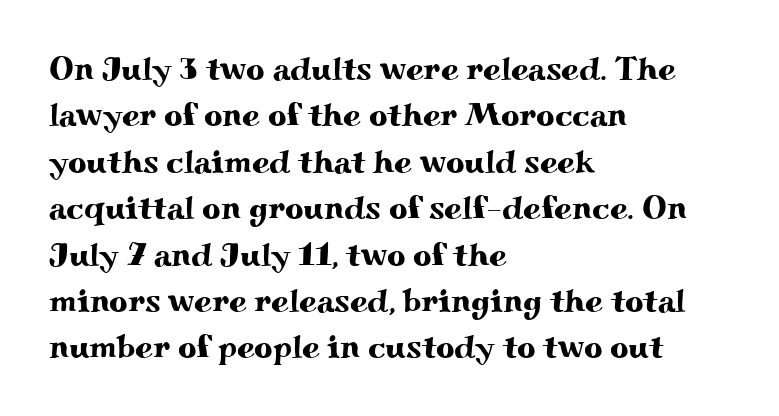
Each letter's strokes conclude with small projecting serifs. The type sits square on the baseline with zero lean. Short and long lines alike share a common starting point at left. Spacing verdict: proportional, widths tailored to each character. The rows are spaced the way most documents space them.
